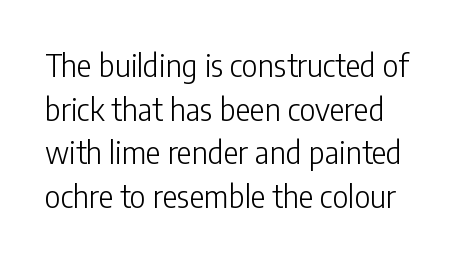
The image shows 31 px light, condensed sans-serif type, upright; set normal line spacing (1.41x), normal letter spacing, not underlined; low stroke contrast and a medium x-height.
